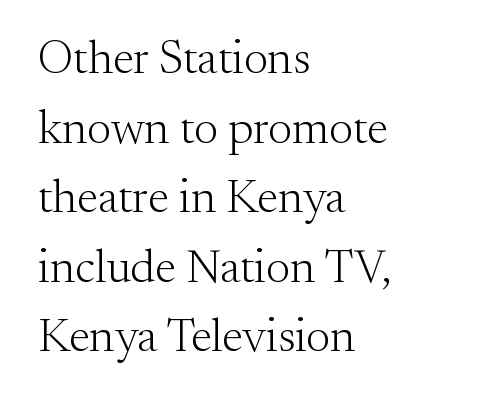
The line-height multiplier appears to be the usual default. These lines are rendered in a variable-pitch font. Check where the strokes stop: tiny serifs finish them off. No letter is thick-stroked: the sample isn't bold. Characters follow at the spacing the type designer built in. This sample uses an upright cut, with every glyph sitting square on the baseline.
